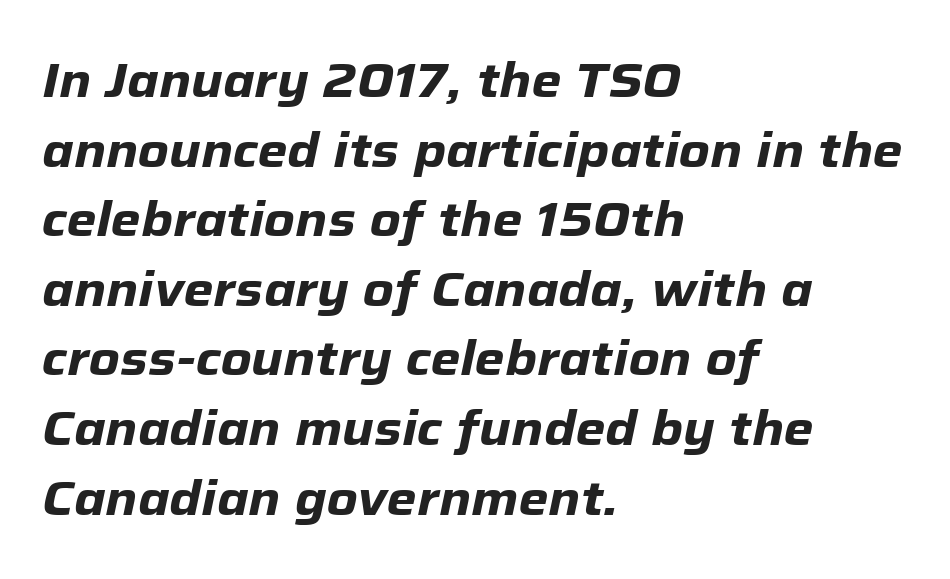
{"italic": "yes", "lean": "right", "slant_degrees": 12, "bold": "yes", "weight": "heavy", "width": "normal", "stroke_contrast": "low", "x_height": "medium", "monospaced": "no", "underline": "no", "align": "left", "line_spacing": "normal", "line_spacing_ratio": 1.45, "letter_spacing": "normal", "letter_spacing_em": 0.0, "glyph_px": 48}
